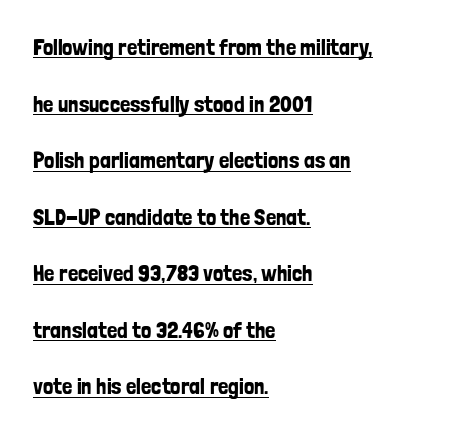
The image shows 23 px text type, upright; set left-aligned, loose line spacing (2.46x), normal letter spacing, underlined.
